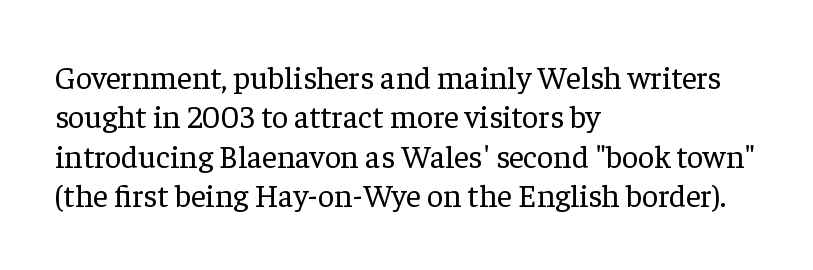
{"serif": "yes", "italic": "no", "bold": "no", "weight": "regular", "width": "normal", "stroke_contrast": "low", "x_height": "medium", "monospaced": "no", "underline": "no", "align": "left", "line_spacing_ratio": 1.23, "letter_spacing": "normal", "letter_spacing_em": 0.0, "glyph_px": 32}
